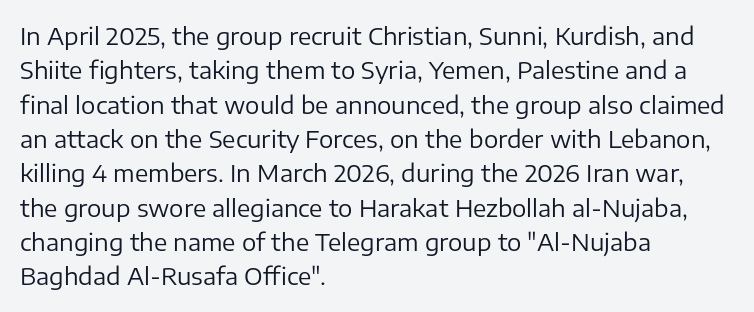
{"italic": "no", "bold": "no", "underline": "no", "align": "left", "line_spacing": "normal", "line_spacing_ratio": 1.43, "letter_spacing": "normal", "letter_spacing_em": 0.0, "glyph_px": 24}
